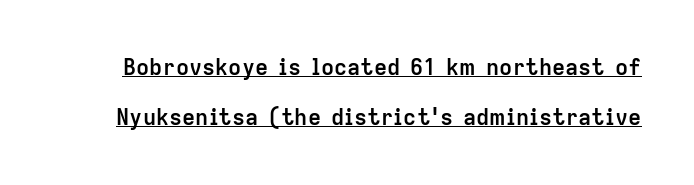
Q: Is the text bold? A: Yes.
Q: Is the text italic (slanted)? A: No, it is upright.
Q: Is the text underlined? A: Yes.
Q: Is the spacing between letters normal or unusually wide? A: Normal.
Q: Is the spacing between lines tight, normal or loose? A: Loose.
